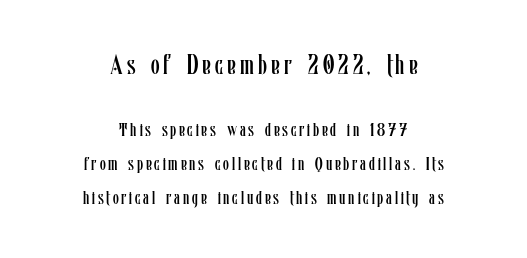
The image shows 28 px regular-weight, condensed type, upright; set centered, line spacing 1.78x, not underlined; the first (top) block is 1.47x larger; low stroke contrast and a medium x-height.
